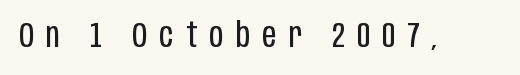
The image shows 35 px regular-weight, condensed sans-serif type, upright; set unusually wide letter spacing (+0.35 em), not underlined; low stroke contrast and a large x-height.
